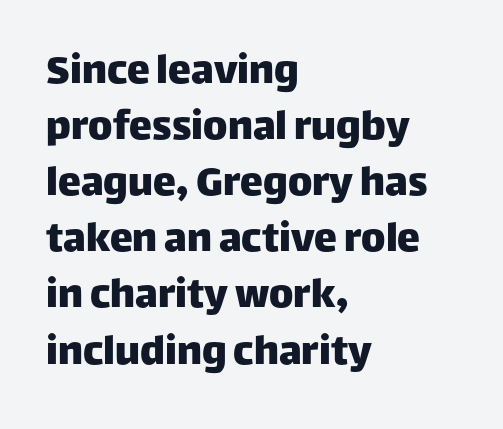
Q: Is the text italic (slanted)? A: No, it is upright.
Q: Is the typeface a serif or a sans-serif typeface? A: Sans-serif.
Q: Is the text underlined? A: No.
Q: How is the paragraph aligned? A: Left-aligned.
Q: Is the spacing between letters normal or unusually wide? A: Normal.
Q: Width (condensed, normal, or wide)? A: Normal.
Q: Stroke contrast? A: Low.
Q: x-height? A: Large.
Q: Monospaced? A: No.
